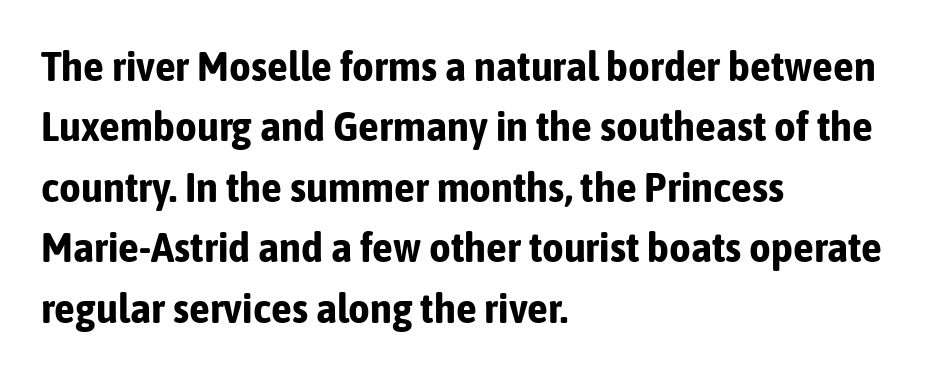
{"serif": "no", "italic": "no", "bold": "yes", "weight": "bold", "width": "condensed", "stroke_contrast": "low", "x_height": "medium", "monospaced": "no", "underline": "no", "align": "left", "line_spacing": "normal", "line_spacing_ratio": 1.44, "letter_spacing": "normal", "letter_spacing_em": 0.0, "glyph_px": 42}
